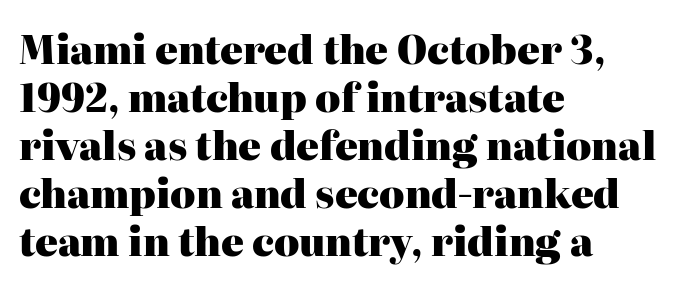
Is there much room between lines? A standard amount, neither cramped nor airy. Looks like regular typesetting: each glyph gets only the width it needs. In terms of letterspacing, this is plain default setting. Regarding serifs, this sample has them. The specimen omits any rule beneath the text block's lines. The font's upright variant was chosen for this text.
